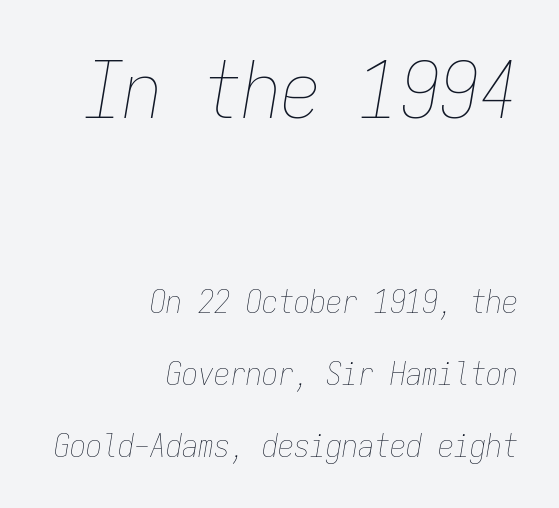
The image shows 79 px thin, condensed type, italic (leaning right), monospaced; set right-aligned, loose line spacing (2.25x), normal letter spacing, not underlined; the first (top) block is 2.47x larger; low stroke contrast and a medium x-height.
